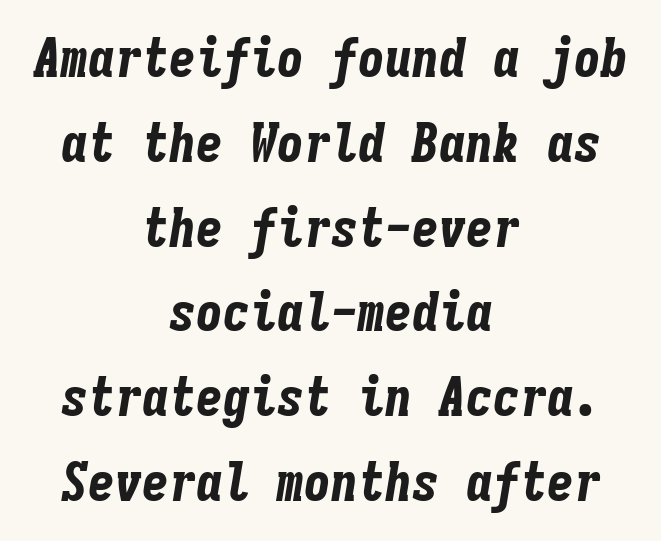
{"italic": "yes", "lean": "right", "slant_degrees": 9, "bold": "yes", "weight": "bold", "width": "condensed", "stroke_contrast": "low", "x_height": "medium", "monospaced": "yes", "underline": "no", "align": "center", "line_spacing": "normal", "line_spacing_ratio": 1.57, "letter_spacing": "normal", "letter_spacing_em": 0.0, "glyph_px": 54}
